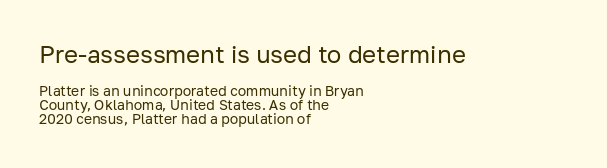
The composition opens big and finishes small. Anything drawn beneath the words? Only blank space. The font is comparable to plain body text, perhaps lighter. Is the letter spacing exaggerated? No — it looks like the ordinary default.
